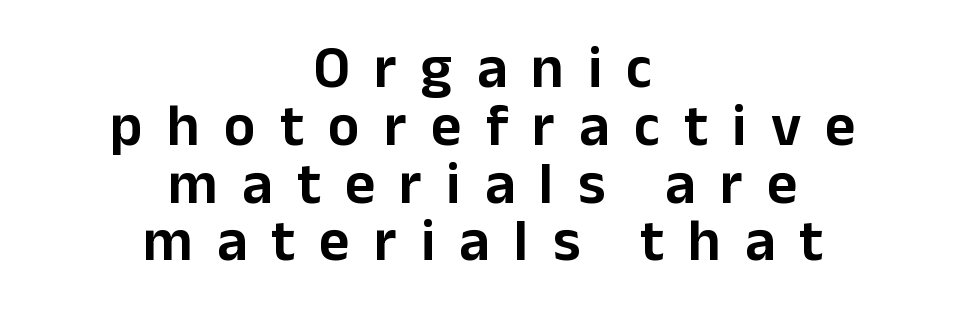
The image shows 59 px sans-serif type, upright; set centered, tight line spacing (0.98x), unusually wide letter spacing (+0.41 em), not underlined; low stroke contrast and a medium x-height.
